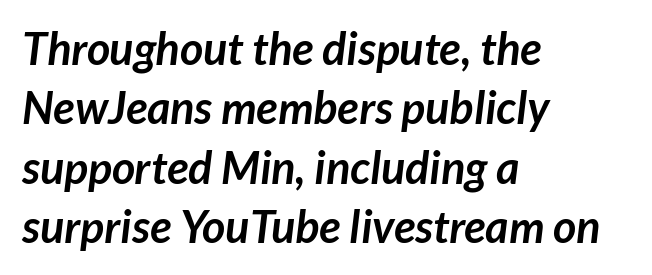
Q: Is the text bold? A: Yes.
Q: Is the typeface a serif or a sans-serif typeface? A: Sans-serif.
Q: Is the text underlined? A: No.
Q: How is the paragraph aligned? A: Left-aligned.
Q: Is the spacing between letters normal or unusually wide? A: Normal.
Q: Is the spacing between lines tight, normal or loose? A: Normal.
Q: Width (condensed, normal, or wide)? A: Normal.
Q: Stroke contrast? A: Low.
Q: x-height? A: Medium.
Q: Monospaced? A: No.
